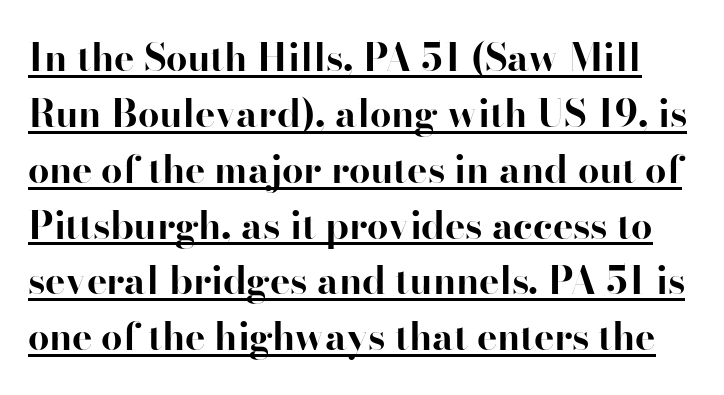
Q: Is the text bold? A: Yes.
Q: Is the text italic (slanted)? A: No, it is upright.
Q: Is the typeface a serif or a sans-serif typeface? A: Serif.
Q: Is the text underlined? A: Yes.
Q: Is the spacing between letters normal or unusually wide? A: Normal.
Q: Is the spacing between lines tight, normal or loose? A: Normal.
Q: Width (condensed, normal, or wide)? A: Normal.
Q: Stroke contrast? A: High.
Q: x-height? A: Small.
Q: Monospaced? A: No.
